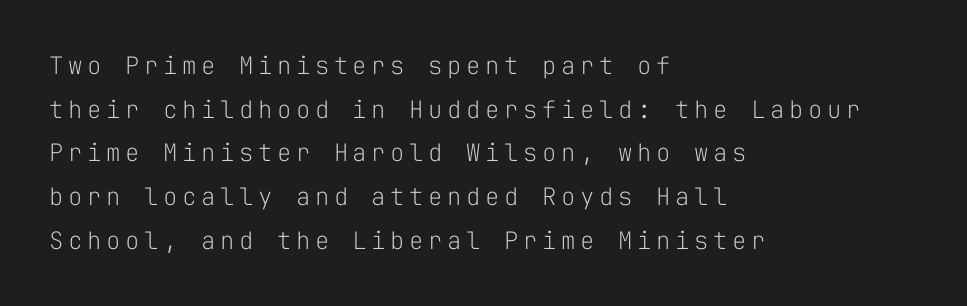
The image shows 24 px text type, upright; set left-aligned, line spacing 1.82x, not underlined.
